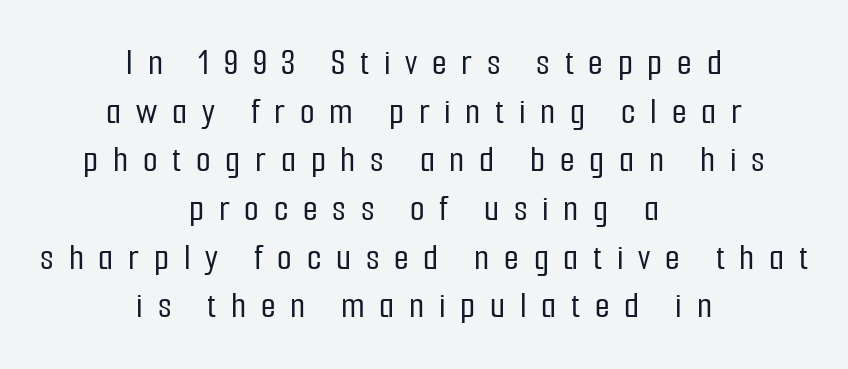
The image shows 38 px condensed sans-serif type, upright; set centered, normal line spacing (1.28x), unusually wide letter spacing (+0.39 em), not underlined; low stroke contrast and a medium x-height.
